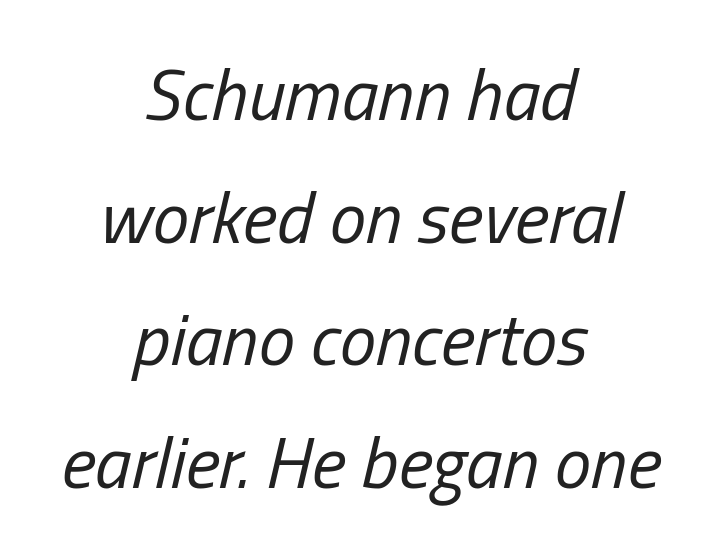
The image shows 73 px regular-weight, condensed type, italic (leaning right); set centered, normal line spacing (1.68x), normal letter spacing, not underlined; low stroke contrast and a medium x-height.
